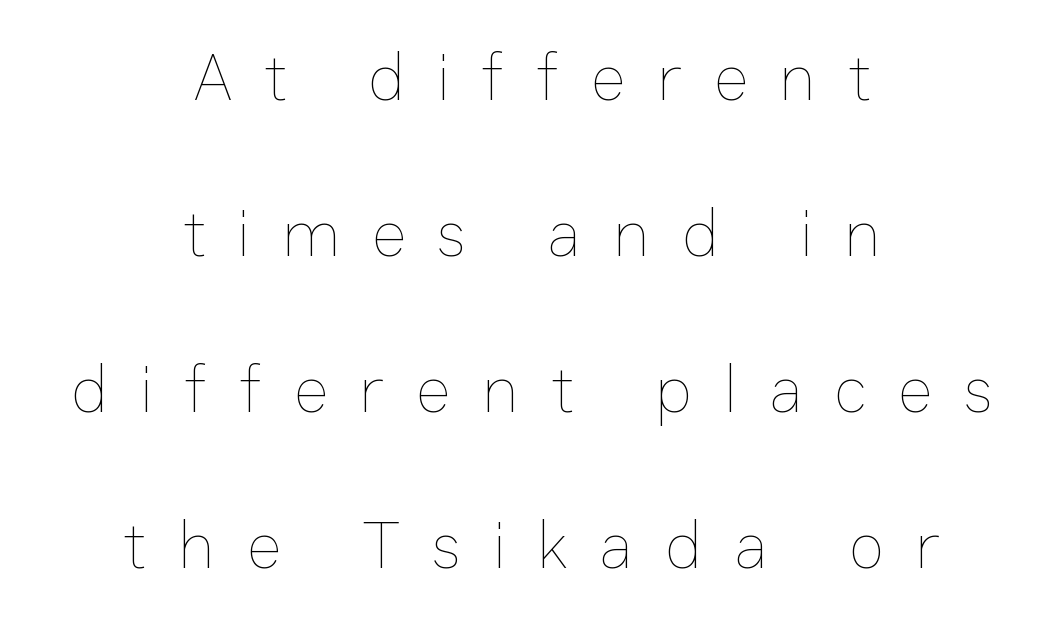
{"italic": "no", "bold": "no", "weight": "thin", "width": "normal", "stroke_contrast": "low", "x_height": "medium", "monospaced": "no", "underline": "no", "align": "center", "line_spacing": "loose", "line_spacing_ratio": 2.33, "letter_spacing": "wide", "letter_spacing_em": 0.47, "glyph_px": 67}
